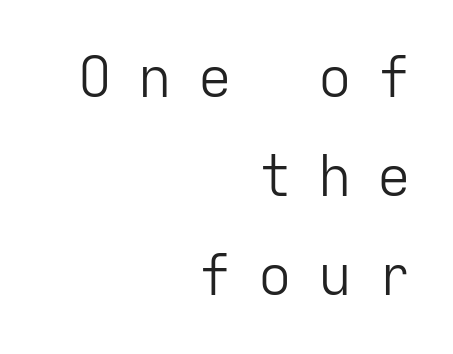
{"serif": "no", "italic": "no", "bold": "no", "weight": "light", "width": "normal", "stroke_contrast": "low", "x_height": "medium", "monospaced": "yes", "underline": "no", "align": "right", "line_spacing_ratio": 1.77, "letter_spacing": "wide", "letter_spacing_em": 0.47, "glyph_px": 56}
